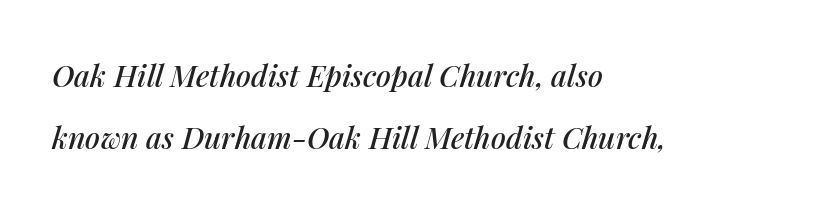
Q: Is the text italic (slanted)? A: Yes, it leans right by about 14 degrees.
Q: Is the text underlined? A: No.
Q: How is the paragraph aligned? A: Left-aligned.
Q: Is the spacing between letters normal or unusually wide? A: Normal.
Q: Is the spacing between lines tight, normal or loose? A: Loose.
Q: Width (condensed, normal, or wide)? A: Normal.
Q: Stroke contrast? A: Medium.
Q: x-height? A: Medium.
Q: Monospaced? A: No.
